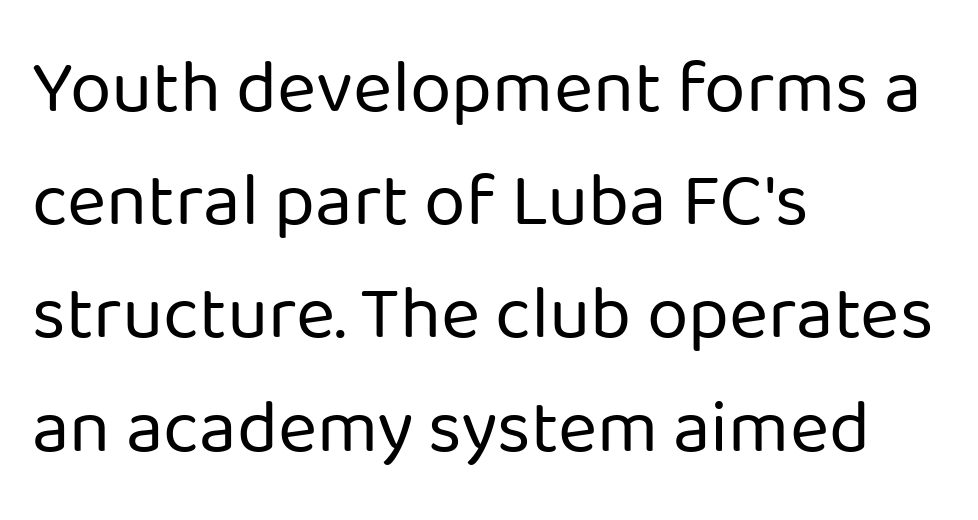
The type sits square on the baseline with zero lean. Honestly, the row spacing looks completely unremarkable. The face used here is a sans, in the tradition of grotesques and geometrics. Unmarked baselines from the first word to the last. Vertical stems look standard width or narrower in stroke. The type is set solid horizontally, with unmodified tracking.
